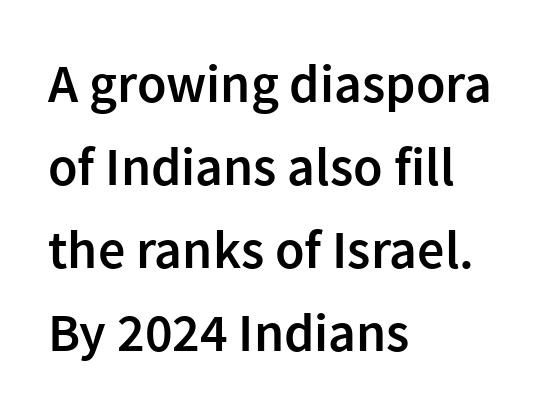
{"serif": "no", "italic": "no", "bold": "semi", "weight": "semibold", "width": "normal", "x_height": "medium", "monospaced": "no", "underline": "no", "align": "left", "line_spacing": "normal", "line_spacing_ratio": 1.54, "letter_spacing": "normal", "letter_spacing_em": 0.0, "glyph_px": 54}
